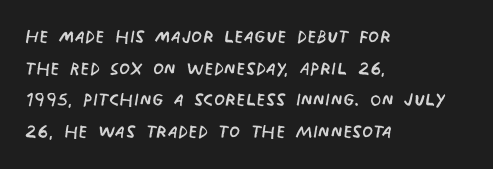
Q: Is the text bold? A: No.
Q: Is the text underlined? A: No.
Q: How is the paragraph aligned? A: Left-aligned.
Q: Is the spacing between letters normal or unusually wide? A: Normal.
Q: Is the spacing between lines tight, normal or loose? A: Normal.
